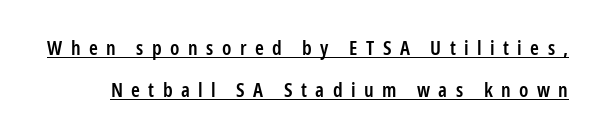
The image shows 20 px text type, upright; set loose line spacing (2.09x), unusually wide letter spacing (+0.42 em), underlined.
